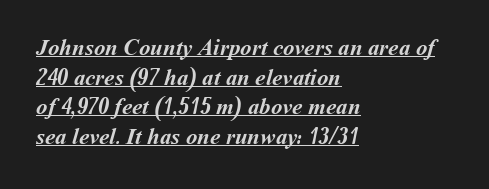
{"bold": "yes", "underline": "yes", "align": "left", "line_spacing": "normal", "line_spacing_ratio": 1.29, "letter_spacing": "normal", "letter_spacing_em": 0.0, "glyph_px": 23}
